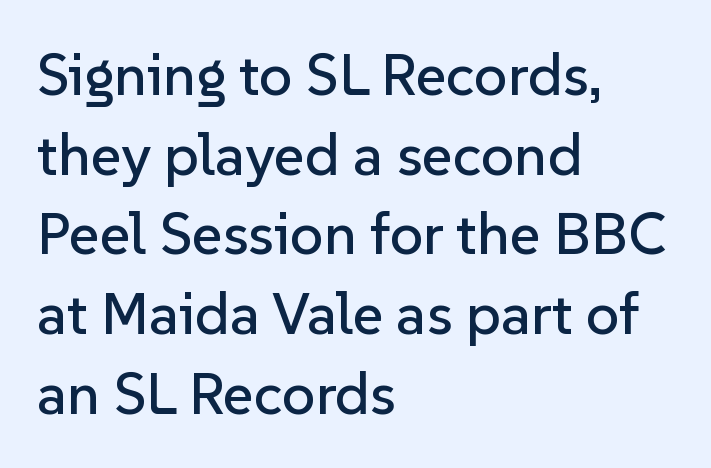
The image shows 59 px sans-serif type, upright; set left-aligned, normal line spacing (1.35x), normal letter spacing, not underlined; low stroke contrast and a medium x-height.
